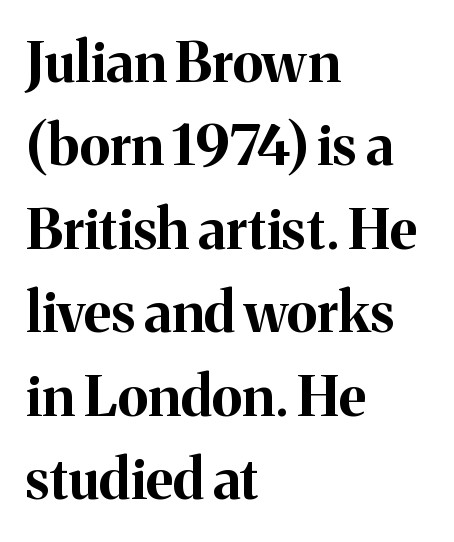
The image shows 56 px bold serif type, upright; set left-aligned, normal line spacing (1.49x), normal letter spacing, not underlined; medium stroke contrast and a medium x-height.
